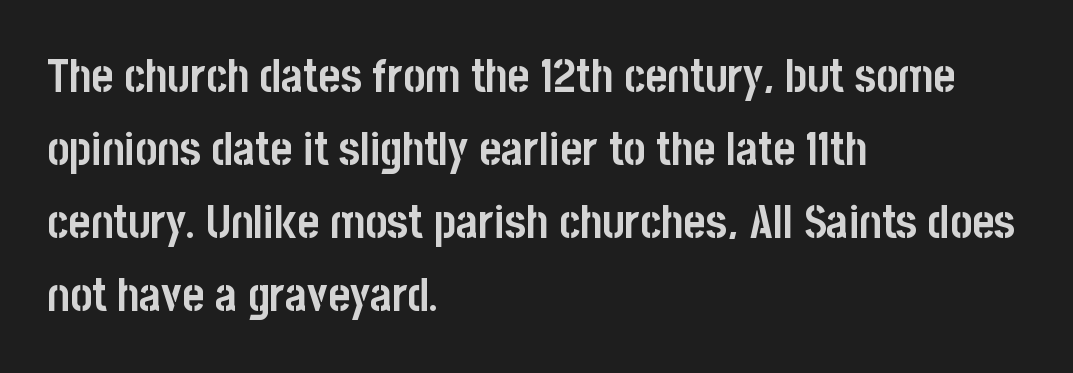
The image shows 47 px semibold, condensed sans-serif type, upright; set left-aligned, normal line spacing (1.55x), normal letter spacing, not underlined; low stroke contrast and a large x-height.
